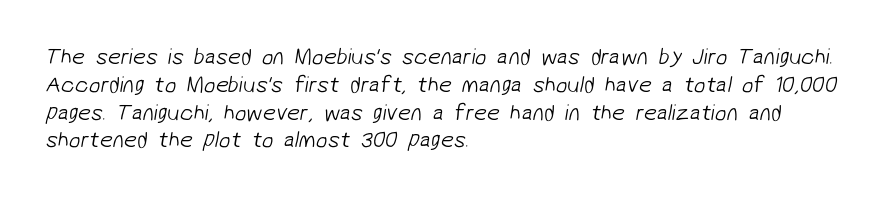
Quick note: underline off. Students, note that the glyphs here touch the page at normal intervals. Vertical stems look standard width or narrower in stroke. These lines are set flush left with a ragged right edge.
